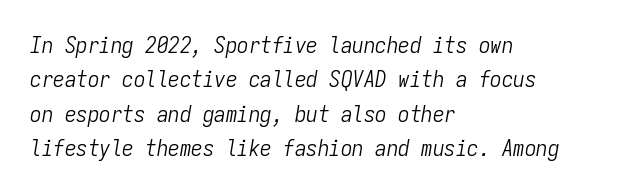
{"italic": "yes", "lean": "right", "slant_degrees": 9, "bold": "no", "underline": "no", "align": "left", "line_spacing": "normal", "line_spacing_ratio": 1.49, "letter_spacing": "normal", "letter_spacing_em": 0.0, "glyph_px": 23}
